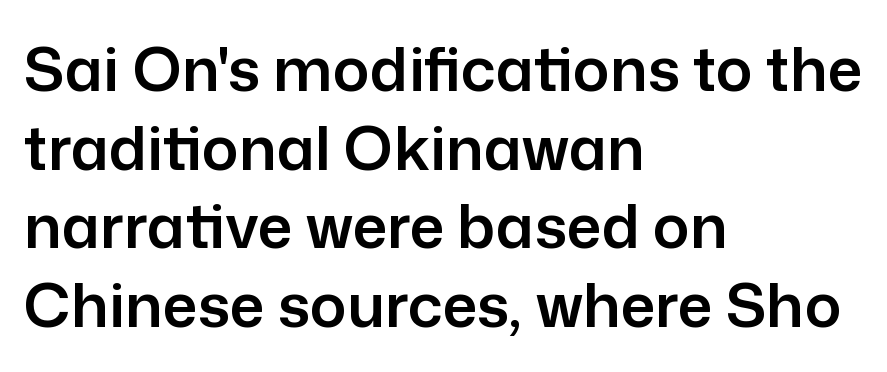
Letter spacing: default. Baseline-to-baseline distance is the conventional proportion of letter height. The lines in this sample share a left origin and differ only in where they stop. Is this a fixed-width face? No — the glyphs have proportional, varying widths. Typographically, this falls in the sans-serif category.
